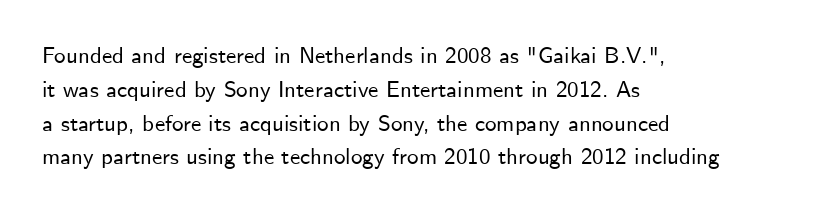
{"italic": "no", "underline": "no", "align": "left", "line_spacing": "normal", "line_spacing_ratio": 1.47, "letter_spacing": "normal", "letter_spacing_em": 0.0, "glyph_px": 23}
